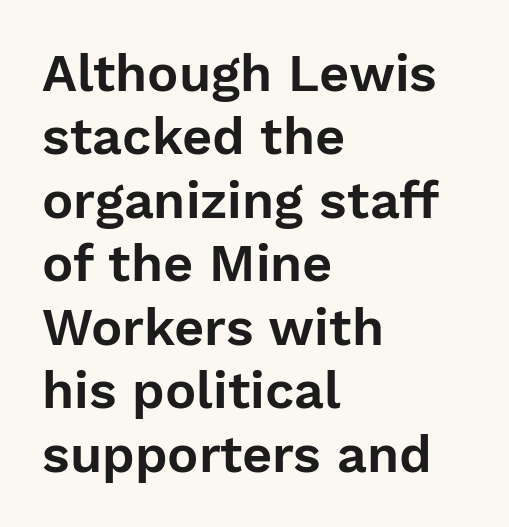
{"serif": "no", "italic": "no", "width": "normal", "stroke_contrast": "low", "x_height": "medium", "monospaced": "no", "underline": "no", "align": "left", "line_spacing_ratio": 1.22, "letter_spacing": "normal", "letter_spacing_em": 0.0, "glyph_px": 52}
